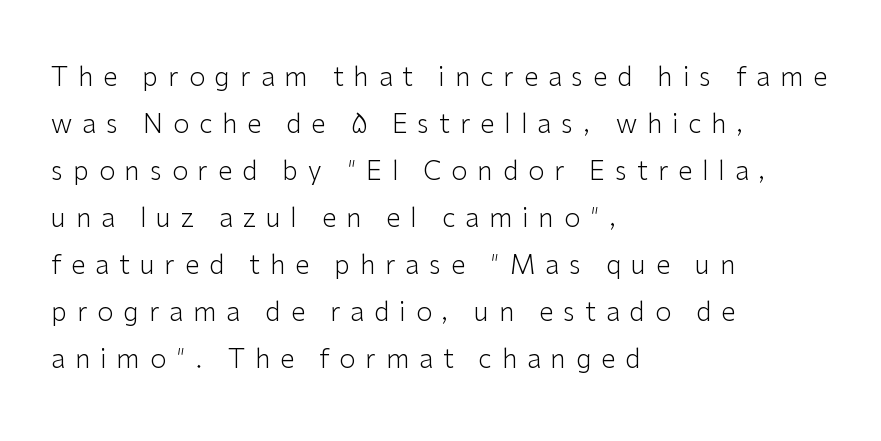
This is not heavy type; no bold has been used. Descender tails drop into unmarked territory. In terms of letterspacing, this is a distinctly airy, spread setting. Nope, not italic — everything's standing straight. The ragged edge is on the right, which tells us the setting is flush left.
